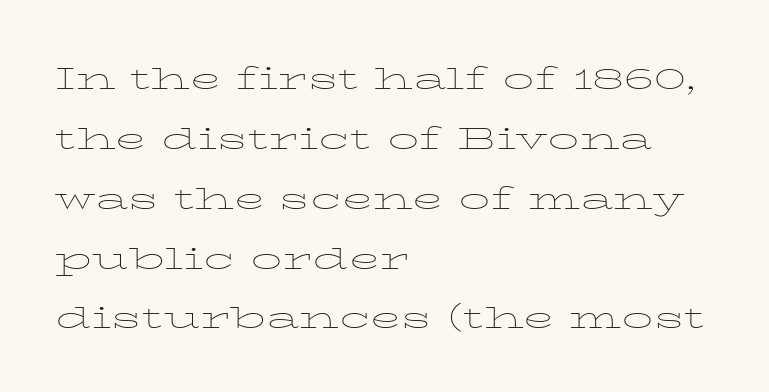
The cut favours lightness, reaching ordinary text weight at its darkest. Casual observation: everything's shoved over to the left. Inter-character spacing is left at the font's built-in metrics. In terms of leading, this rendering sits right in the middle. The specimen reads as upright at a glance. The letters advance in unequal steps, a hallmark of proportional type.
